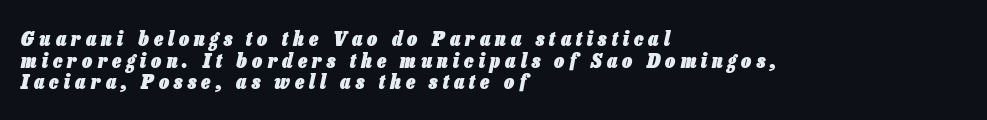
The image shows 20 px bold type, italic (leaning right); set left-aligned, tight line spacing (1.08x), unusually wide letter spacing (+0.26 em), not underlined.
